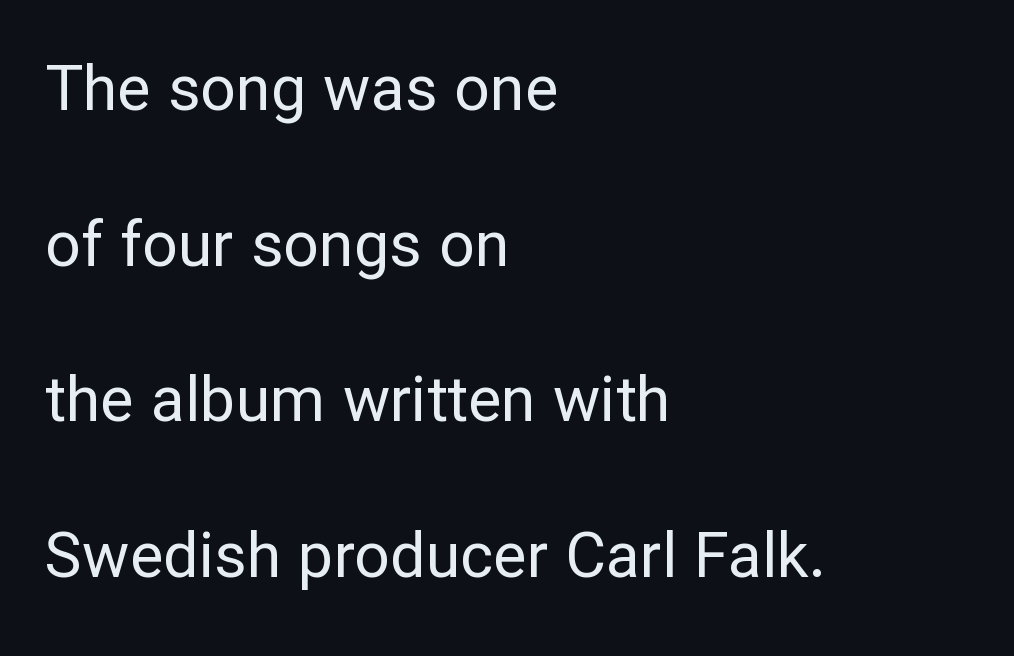
Stem width sits at or under what a default text font uses. No extra tracking has been applied to these lines. Posture: straight, roman, zero tilt. In CSS terms this would be text-align: left. A bare baseline throughout the passage.
